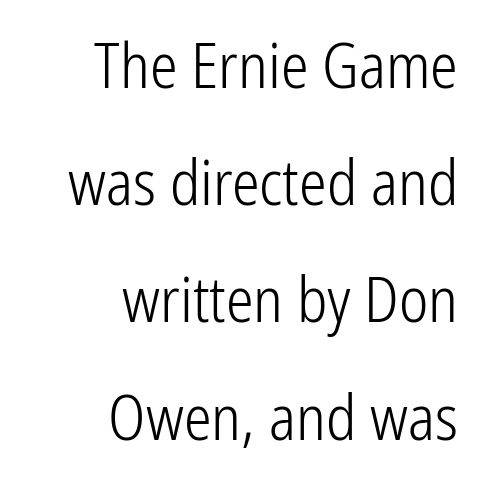
Q: Is the text bold? A: No.
Q: Is the text italic (slanted)? A: No, it is upright.
Q: Is the typeface a serif or a sans-serif typeface? A: Sans-serif.
Q: Is the text underlined? A: No.
Q: How is the paragraph aligned? A: Right-aligned.
Q: Is the spacing between letters normal or unusually wide? A: Normal.
Q: Width (condensed, normal, or wide)? A: Condensed.
Q: Stroke contrast? A: Low.
Q: x-height? A: Medium.
Q: Monospaced? A: No.
